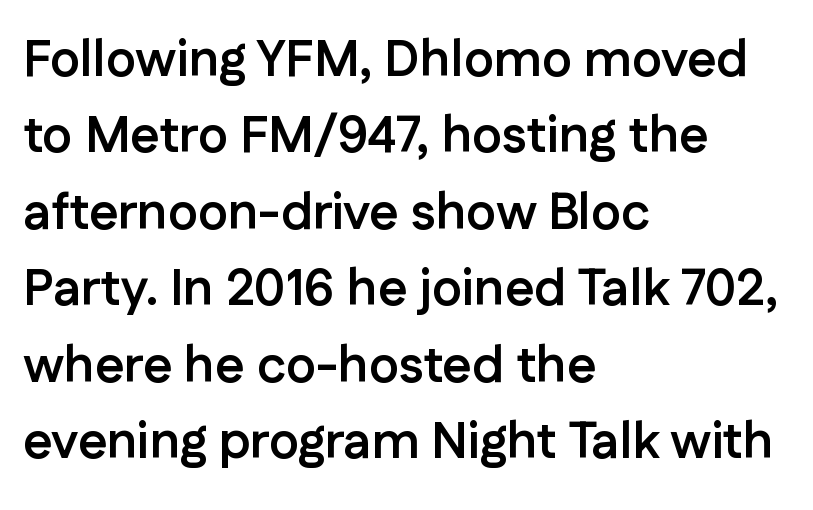
The image shows 51 px semibold sans-serif type, upright; set left-aligned, normal line spacing (1.5x), normal letter spacing, not underlined; low stroke contrast and a medium x-height.
